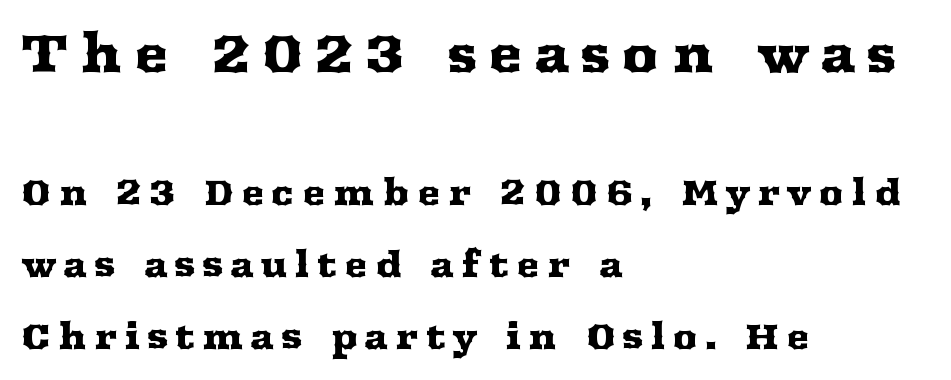
{"serif": "yes", "italic": "no", "width": "wide", "stroke_contrast": "medium", "x_height": "medium", "monospaced": "no", "underline": "no", "align": "left", "line_spacing": "loose", "line_spacing_ratio": 2.06, "letter_spacing": "wide", "letter_spacing_em": 0.21, "larger_block": "first", "size_ratio": 1.49, "glyph_px": 52}
